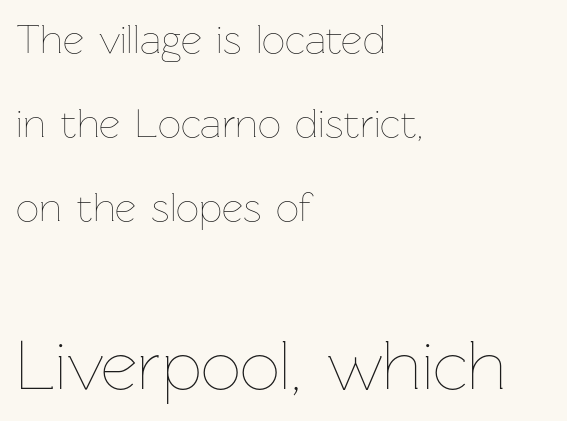
The second block has been scaled up relative to the first. The space directly below the letters is spotless. There is no visible air inserted between adjacent glyphs. These lines are rendered in a variable-pitch font. The passage shown is not bold in any degree.
